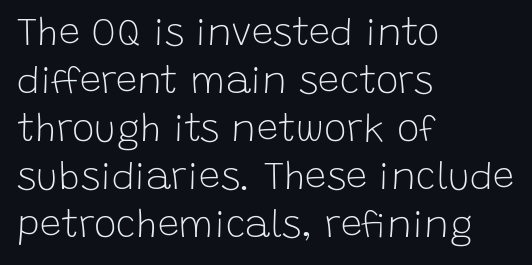
Q: Is the text bold? A: No.
Q: Is the text italic (slanted)? A: No, it is upright.
Q: Is the typeface a serif or a sans-serif typeface? A: Sans-serif.
Q: Is the text underlined? A: No.
Q: How is the paragraph aligned? A: Left-aligned.
Q: Is the spacing between letters normal or unusually wide? A: Normal.
Q: Is the spacing between lines tight, normal or loose? A: Normal.
Q: Width (condensed, normal, or wide)? A: Normal.
Q: Stroke contrast? A: Low.
Q: x-height? A: Large.
Q: Monospaced? A: No.
